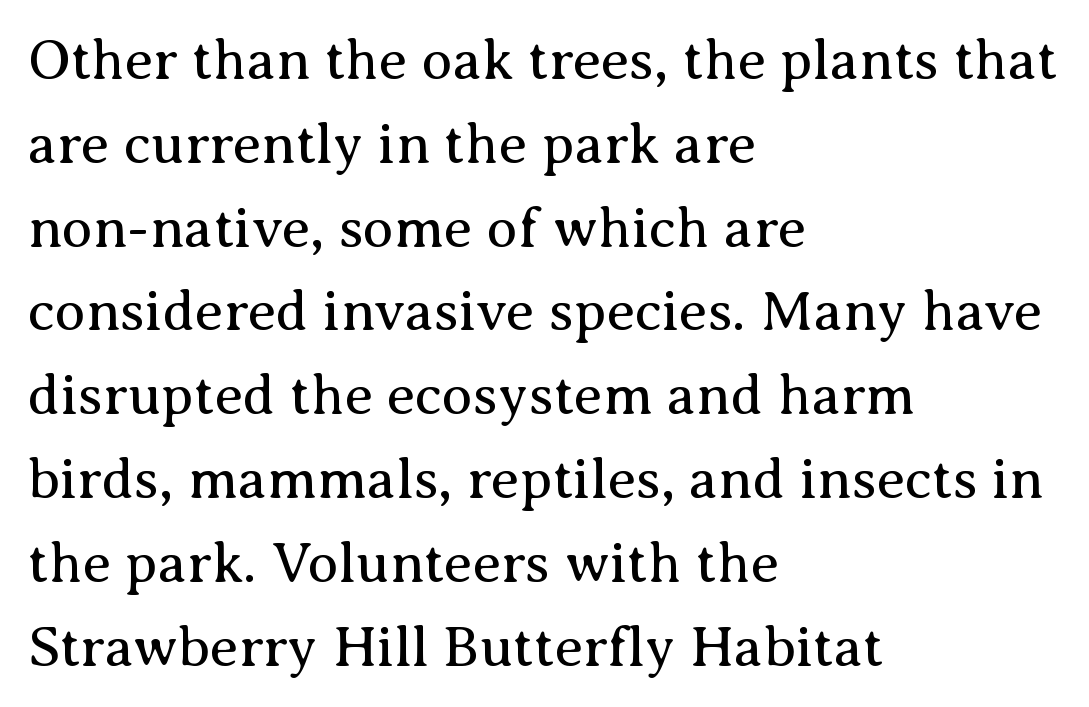
Reading down the column, the eye jumps a familiar distance to each next line. The rendering uses natural spacing where letterforms have individual widths. No italicization has been applied; the sample stays upright. The font is comparable to plain body text, perhaps lighter. Where is the straight margin? On the left.
